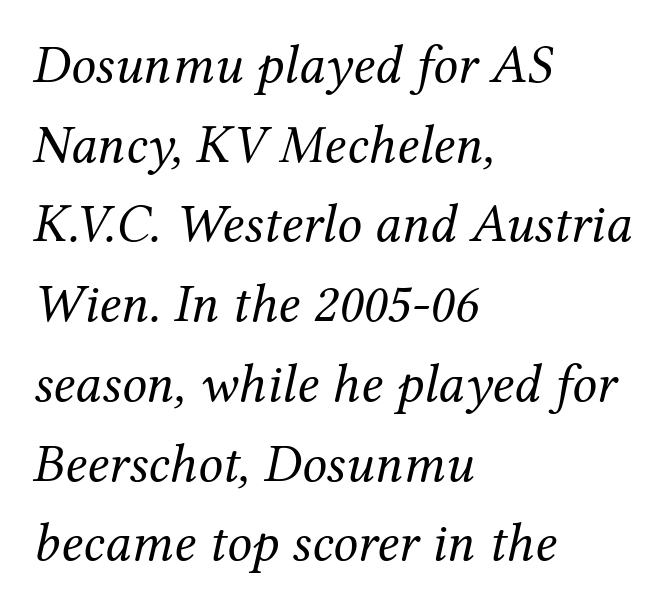
{"serif": "yes", "italic": "yes", "lean": "right", "slant_degrees": 12, "bold": "no", "weight": "regular", "width": "normal", "stroke_contrast": "medium", "x_height": "medium", "monospaced": "no", "underline": "no", "align": "left", "line_spacing": "normal", "line_spacing_ratio": 1.45, "letter_spacing": "normal", "letter_spacing_em": 0.0, "glyph_px": 55}
